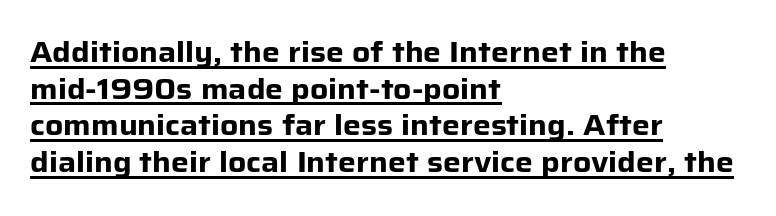
Q: Is the text bold? A: Yes.
Q: Is the text italic (slanted)? A: No, it is upright.
Q: Is the typeface a serif or a sans-serif typeface? A: Sans-serif.
Q: Is the text underlined? A: Yes.
Q: How is the paragraph aligned? A: Left-aligned.
Q: Is the spacing between letters normal or unusually wide? A: Normal.
Q: Is the spacing between lines tight, normal or loose? A: Normal.
Q: Width (condensed, normal, or wide)? A: Normal.
Q: Stroke contrast? A: Low.
Q: x-height? A: Medium.
Q: Monospaced? A: No.
